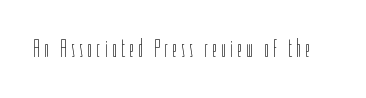
{"italic": "no", "bold": "no", "underline": "no", "glyph_px": 26}
